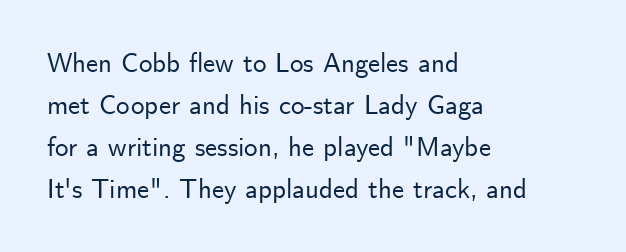
{"italic": "no", "underline": "no", "align": "left", "line_spacing": "normal", "line_spacing_ratio": 1.55, "letter_spacing": "normal", "letter_spacing_em": 0.0, "glyph_px": 27}
